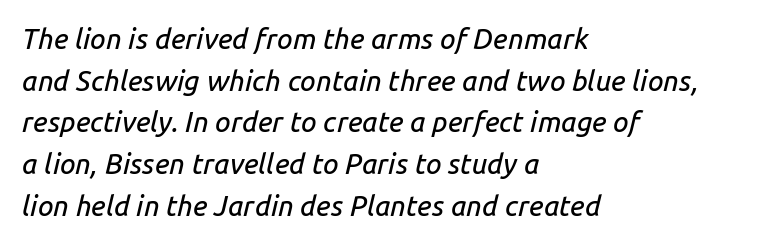
The image shows 28 px text type, italic (leaning right); set left-aligned, normal line spacing (1.49x), normal letter spacing, not underlined; low stroke contrast and a medium x-height.
